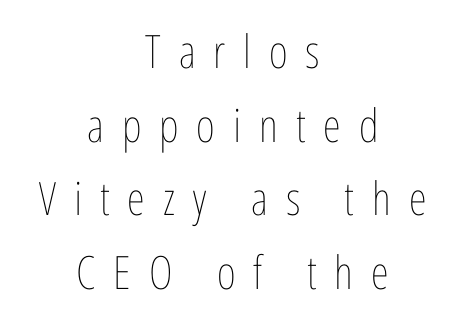
Q: Is the text bold? A: No.
Q: Is the text italic (slanted)? A: No, it is upright.
Q: Is the text underlined? A: No.
Q: How is the paragraph aligned? A: Centered.
Q: Is the spacing between letters normal or unusually wide? A: Unusually wide.
Q: Is the spacing between lines tight, normal or loose? A: Normal.
Q: Width (condensed, normal, or wide)? A: Condensed.
Q: Stroke contrast? A: Low.
Q: x-height? A: Medium.
Q: Monospaced? A: No.
